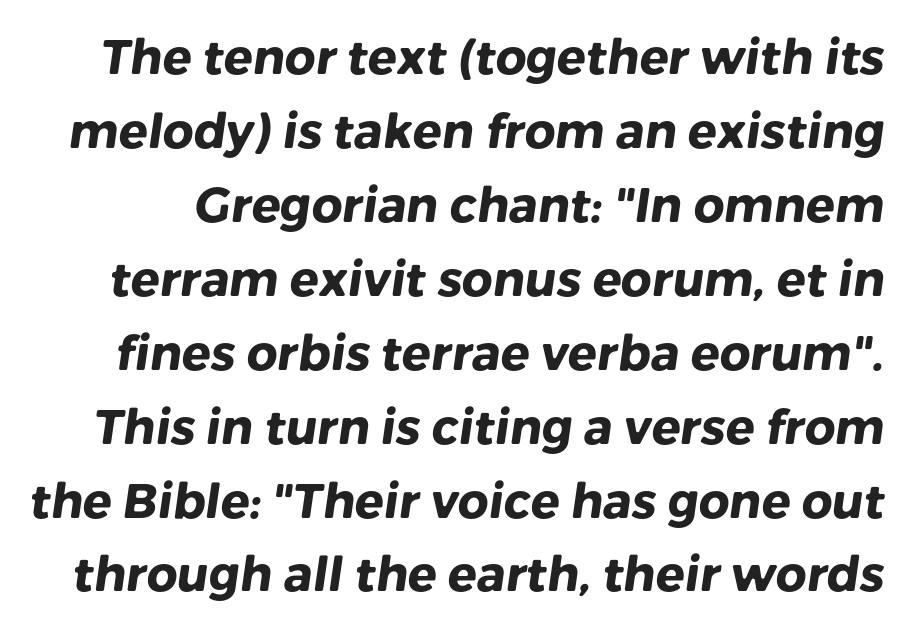
Q: Is the text bold? A: Yes.
Q: Is the typeface a serif or a sans-serif typeface? A: Sans-serif.
Q: Is the text underlined? A: No.
Q: Is the spacing between letters normal or unusually wide? A: Normal.
Q: Is the spacing between lines tight, normal or loose? A: Normal.
Q: Width (condensed, normal, or wide)? A: Normal.
Q: Stroke contrast? A: Low.
Q: x-height? A: Medium.
Q: Monospaced? A: No.
